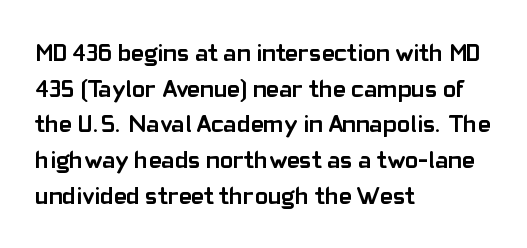
This rendering leaves character spacing at its baseline value. Any mark beneath the type? The region is blank. This is roman type, the default non-slanted kind. Pretty heavy lettering here — definitely bold. Notice how descenders clear the ascenders below comfortably — that's standard leading. All the whitespace from short lines collects on the right.
